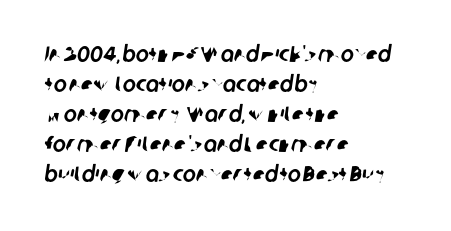
Q: Is the text underlined? A: No.
Q: How is the paragraph aligned? A: Left-aligned.
Q: Is the spacing between letters normal or unusually wide? A: Normal.
Q: Is the spacing between lines tight, normal or loose? A: Normal.
